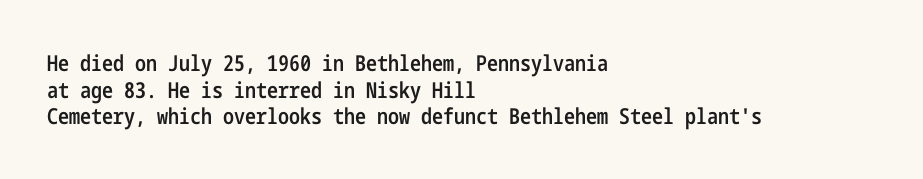
The image shows 22 px text type, upright; set left-aligned, line spacing 1.21x, normal letter spacing, not underlined.
